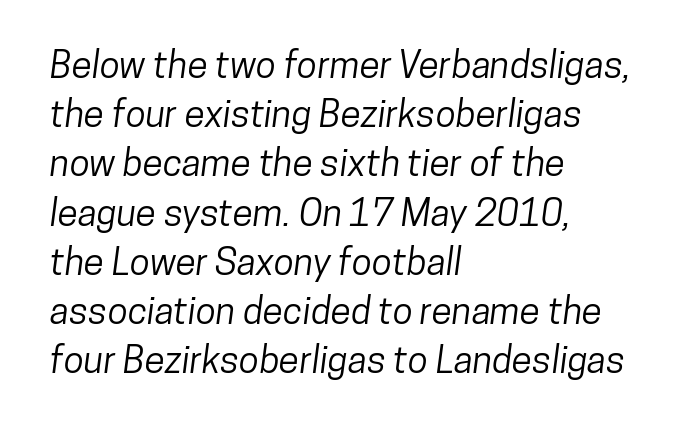
{"serif": "no", "width": "condensed", "stroke_contrast": "low", "x_height": "medium", "monospaced": "no", "underline": "no", "align": "left", "line_spacing": "normal", "line_spacing_ratio": 1.33, "letter_spacing": "normal", "letter_spacing_em": 0.0, "glyph_px": 37}
